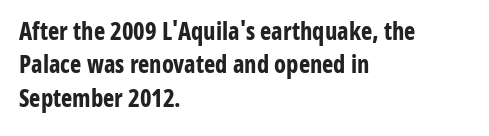
{"italic": "no", "bold": "yes", "underline": "no", "align": "left", "line_spacing": "normal", "line_spacing_ratio": 1.39, "letter_spacing": "normal", "letter_spacing_em": 0.0, "glyph_px": 24}
